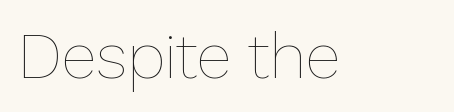
{"italic": "no", "bold": "no", "weight": "thin", "width": "normal", "stroke_contrast": "low", "x_height": "medium", "monospaced": "no", "underline": "no", "letter_spacing": "normal", "letter_spacing_em": 0.0, "glyph_px": 64}
